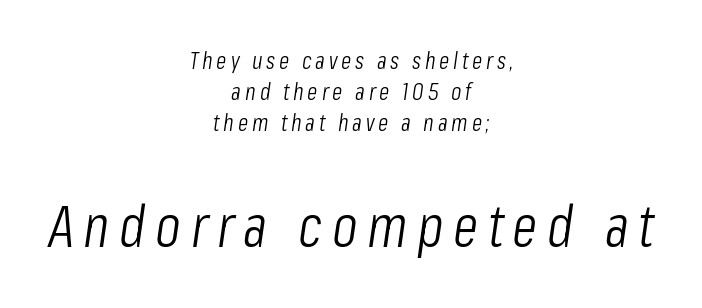
The face used here has a pronounced slope to its letters. Letters have the restrained weight of plain body copy at most. Interline gaps are of average width in this sample. In CSS terms this would be text-align: center. Glance below the letters and you will spot only blank space. Between these two stacked blocks, the lower one wins on size.
